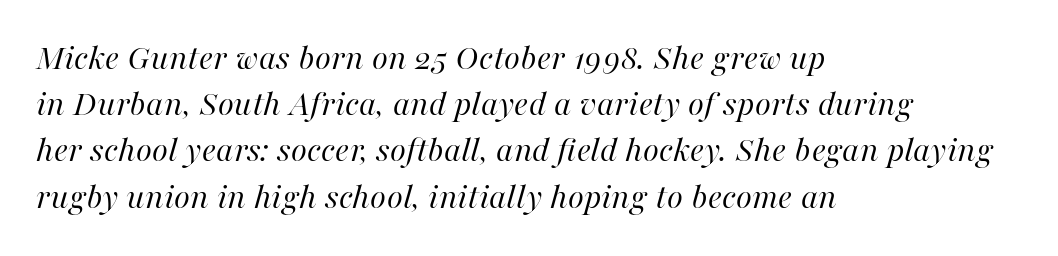
Q: Is the text bold? A: No.
Q: Is the text italic (slanted)? A: Yes, it leans right by about 16 degrees.
Q: Is the text underlined? A: No.
Q: How is the paragraph aligned? A: Left-aligned.
Q: Is the spacing between letters normal or unusually wide? A: Normal.
Q: Is the spacing between lines tight, normal or loose? A: Normal.
Q: Width (condensed, normal, or wide)? A: Normal.
Q: Stroke contrast? A: High.
Q: x-height? A: Medium.
Q: Monospaced? A: No.
